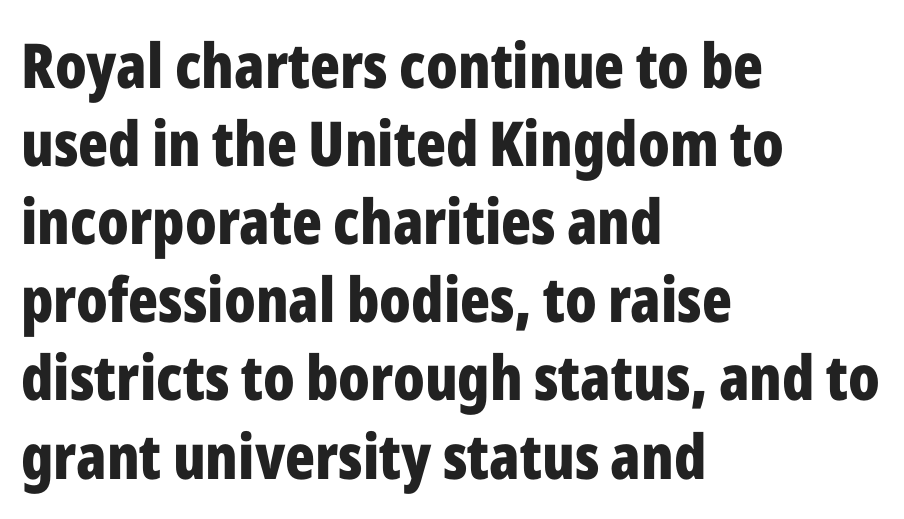
Clear beneath every line of the passage. Spacing verdict: proportional, widths tailored to each character. Is the block centered? No — it sits flush against the left margin. Strong, thick strokes mark this as bold type. The glyphs in this specimen are sans serif.
